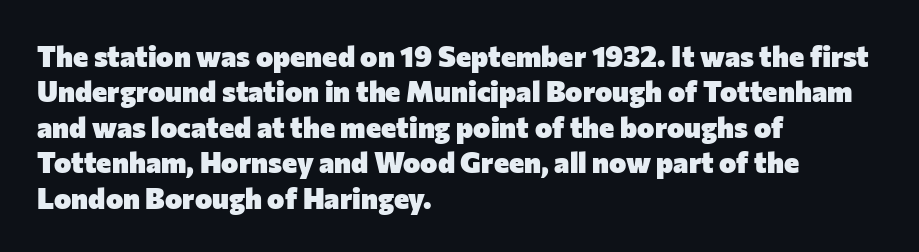
Q: Is the text bold? A: Yes.
Q: Is the text italic (slanted)? A: No, it is upright.
Q: Is the typeface a serif or a sans-serif typeface? A: Sans-serif.
Q: Is the text underlined? A: No.
Q: How is the paragraph aligned? A: Left-aligned.
Q: Is the spacing between letters normal or unusually wide? A: Normal.
Q: Width (condensed, normal, or wide)? A: Normal.
Q: Stroke contrast? A: Low.
Q: x-height? A: Medium.
Q: Monospaced? A: No.
